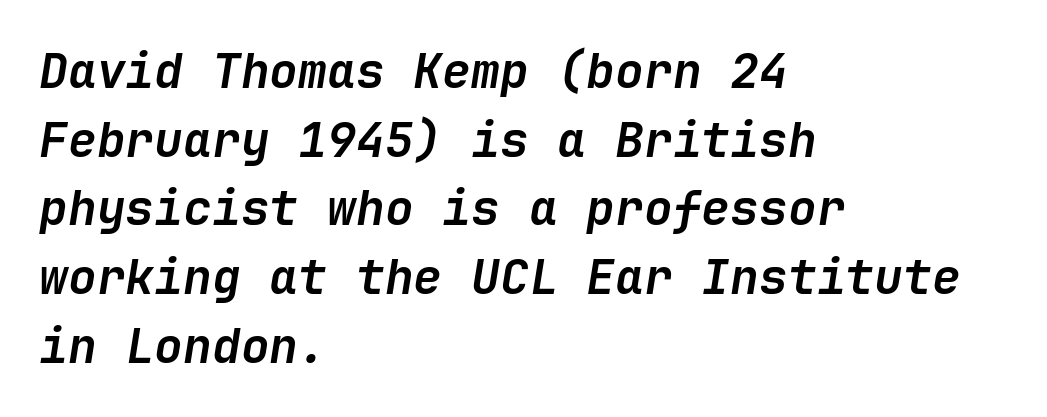
Q: Is the text bold? A: Yes.
Q: Is the text italic (slanted)? A: Yes, it leans right by about 9 degrees.
Q: Is the text underlined? A: No.
Q: How is the paragraph aligned? A: Left-aligned.
Q: Is the spacing between letters normal or unusually wide? A: Normal.
Q: Is the spacing between lines tight, normal or loose? A: Normal.
Q: Width (condensed, normal, or wide)? A: Normal.
Q: Stroke contrast? A: Low.
Q: x-height? A: Medium.
